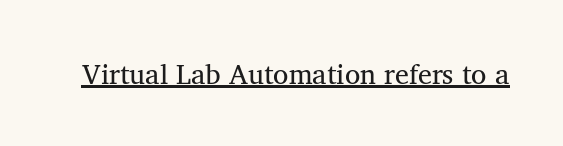
Q: Is the text bold? A: No.
Q: Is the text italic (slanted)? A: No, it is upright.
Q: Is the typeface a serif or a sans-serif typeface? A: Serif.
Q: Is the text underlined? A: Yes.
Q: Is the spacing between letters normal or unusually wide? A: Normal.
Q: Width (condensed, normal, or wide)? A: Normal.
Q: Stroke contrast? A: Medium.
Q: x-height? A: Medium.
Q: Monospaced? A: No.
